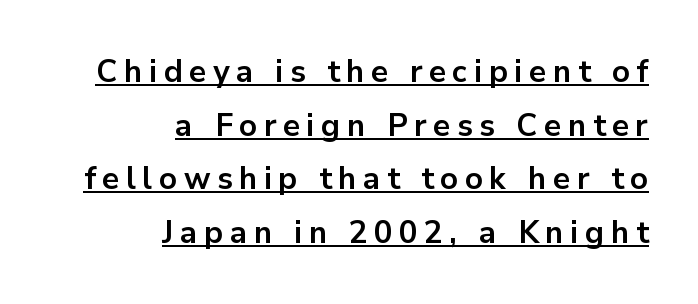
Inter-character spacing is expanded well beyond the font's built-in metrics. Think of a printed novel: that variable character pitch is what you see here. All the whitespace from short lines collects on the left. Stroke terminals: plain, sans-serif.
